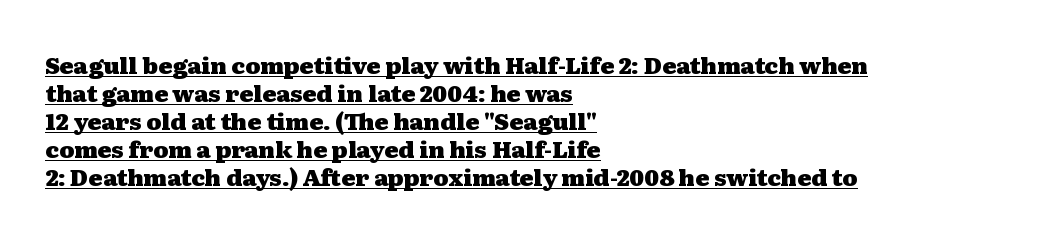
Set as a true bold cut, around the 700 mark. The typography opts for an upright posture over an oblique one. Tracking value appears to be zero — textbook default spacing. Alignment: flush left.
